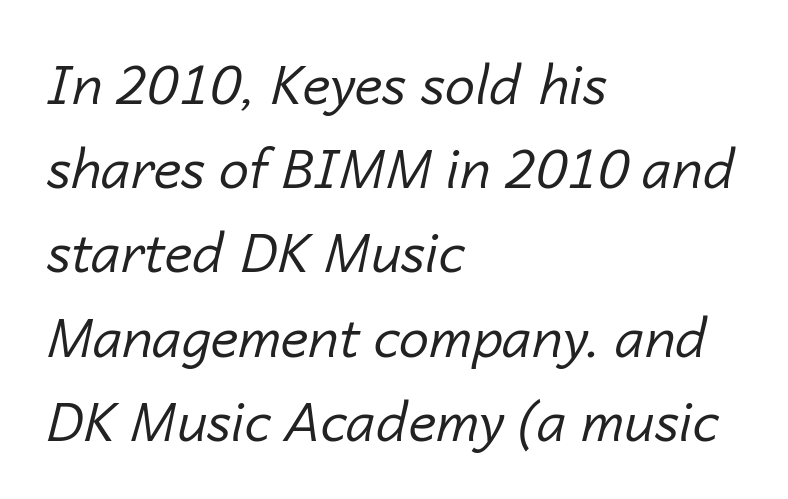
{"italic": "yes", "lean": "right", "slant_degrees": 14, "bold": "no", "weight": "regular", "width": "normal", "stroke_contrast": "low", "x_height": "medium", "monospaced": "no", "underline": "no", "align": "left", "line_spacing": "normal", "line_spacing_ratio": 1.56, "letter_spacing": "normal", "letter_spacing_em": 0.0, "glyph_px": 54}
